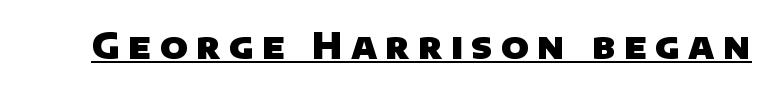
{"serif": "no", "bold": "yes", "weight": "heavy", "width": "normal", "stroke_contrast": "low", "x_height": "large", "monospaced": "no", "underline": "yes", "letter_spacing": "wide", "letter_spacing_em": 0.23, "glyph_px": 36}
